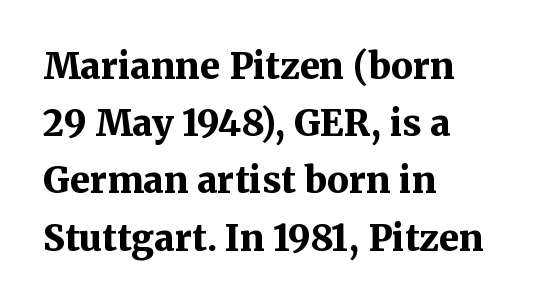
A serif font was chosen for this passage. Typesetter's note: full bold, strokes at maximum text heaviness. The rendering uses natural spacing where letterforms have individual widths. One glance says typical: line gaps are just what's usual.
